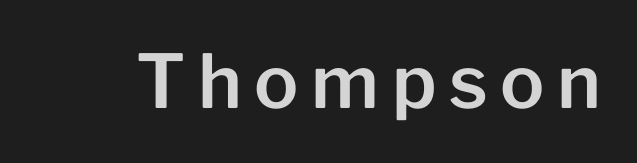
{"serif": "no", "italic": "no", "width": "normal", "stroke_contrast": "low", "x_height": "medium", "monospaced": "no", "underline": "no", "glyph_px": 74}
